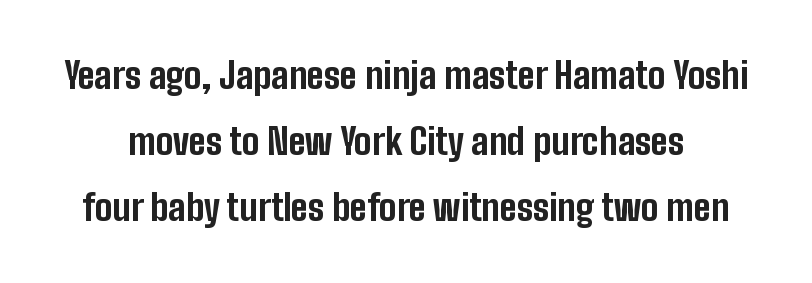
The image shows 36 px bold, condensed sans-serif type, upright; set line spacing 1.84x, normal letter spacing, not underlined; low stroke contrast and a medium x-height.
